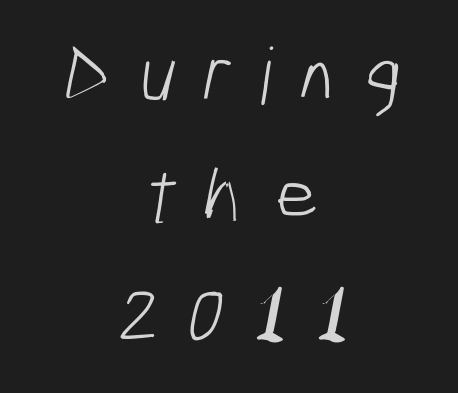
In terms of letterform style, serifs are entirely absent. Letter spacing: wide. Weight: not bold — regular or lighter. These lines are rendered in a variable-pitch font. Quick note: interline space is typical. The string is rendered with underlining switched off.
